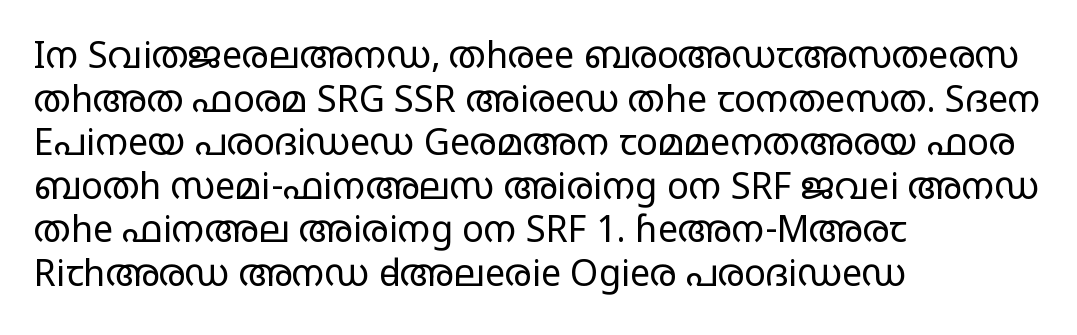
{"serif": "no", "italic": "no", "bold": "no", "weight": "regular", "width": "wide", "stroke_contrast": "low", "x_height": "large", "monospaced": "no", "underline": "no", "align": "left", "line_spacing_ratio": 1.21, "letter_spacing": "normal", "letter_spacing_em": 0.0, "glyph_px": 36}
